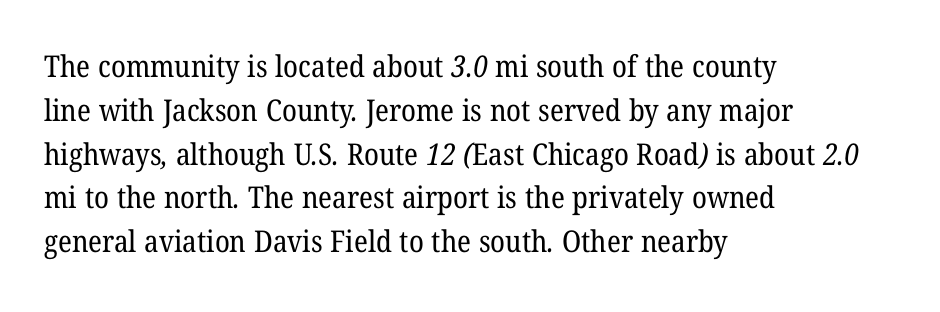
{"serif": "yes", "bold": "no", "weight": "regular", "width": "normal", "stroke_contrast": "low", "x_height": "medium", "monospaced": "no", "underline": "no", "align": "left", "line_spacing": "normal", "line_spacing_ratio": 1.46, "letter_spacing": "normal", "letter_spacing_em": 0.0, "glyph_px": 30}
